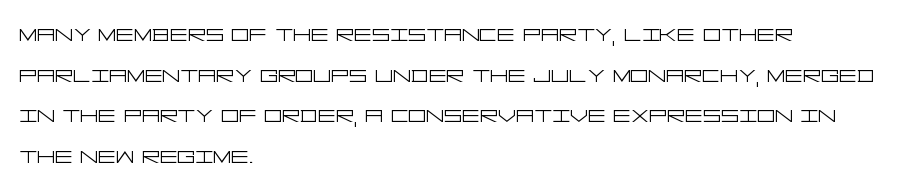
Q: Is the text bold? A: No.
Q: Is the text italic (slanted)? A: No, it is upright.
Q: Is the typeface a serif or a sans-serif typeface? A: Sans-serif.
Q: Is the text underlined? A: No.
Q: How is the paragraph aligned? A: Left-aligned.
Q: Is the spacing between letters normal or unusually wide? A: Normal.
Q: Is the spacing between lines tight, normal or loose? A: Normal.
Q: Width (condensed, normal, or wide)? A: Wide.
Q: Stroke contrast? A: Low.
Q: x-height? A: Large.
